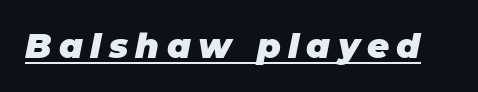
Q: Is the text bold? A: Yes.
Q: Is the text italic (slanted)? A: Yes, it leans right by about 11 degrees.
Q: Is the text underlined? A: Yes.
Q: Is the spacing between letters normal or unusually wide? A: Unusually wide.
Q: Width (condensed, normal, or wide)? A: Normal.
Q: Stroke contrast? A: Low.
Q: x-height? A: Large.
Q: Monospaced? A: No.
